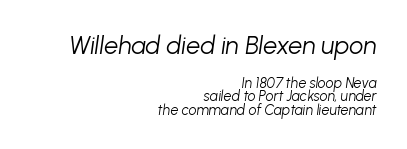
{"italic": "yes", "lean": "right", "slant_degrees": 8, "bold": "no", "underline": "no", "align": "right", "line_spacing": "tight", "line_spacing_ratio": 0.96, "letter_spacing": "normal", "letter_spacing_em": 0.0, "larger_block": "first", "size_ratio": 1.79, "glyph_px": 25}
